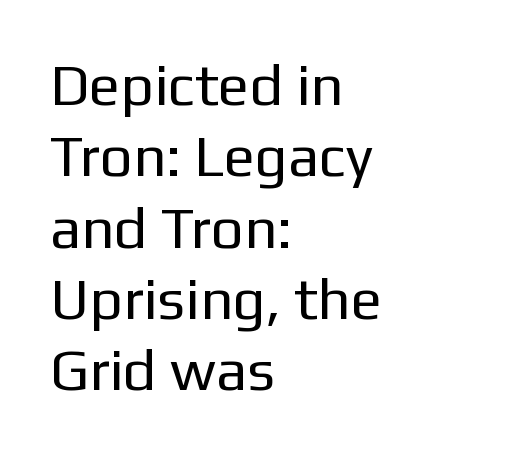
{"serif": "no", "italic": "no", "bold": "no", "weight": "regular", "width": "normal", "stroke_contrast": "low", "x_height": "medium", "monospaced": "no", "underline": "no", "align": "left", "line_spacing_ratio": 1.23, "letter_spacing": "normal", "letter_spacing_em": 0.0, "glyph_px": 58}
